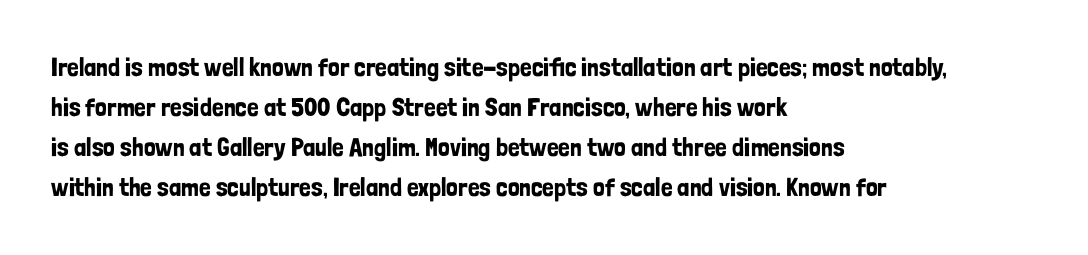
{"italic": "no", "underline": "no", "align": "left", "line_spacing": "normal", "line_spacing_ratio": 1.54, "letter_spacing": "normal", "letter_spacing_em": 0.0, "glyph_px": 26}
